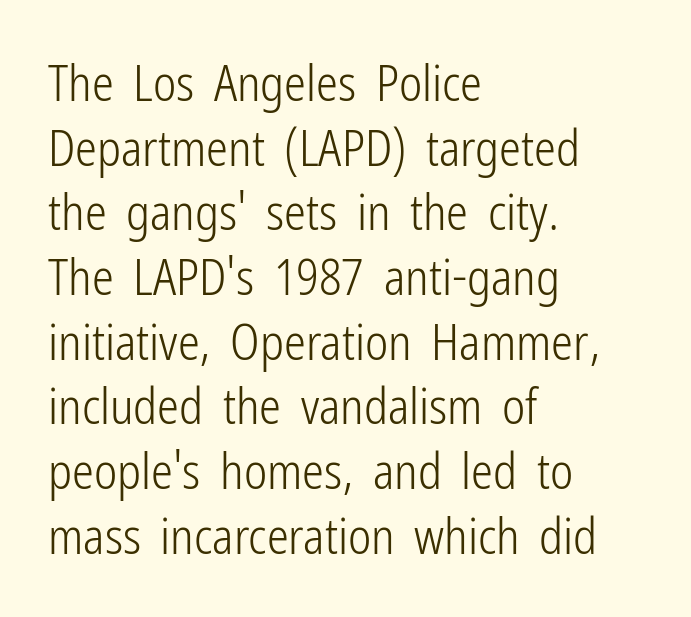
The compositor pushed each line to the left boundary. The specimen omits any rule beneath the text block's lines. The letters carry no serifs — their stems end cleanly without finishing strokes. The cut favours lightness, reaching ordinary text weight at its darkest. These lines are rendered in a variable-pitch font. These lines keep a tight, regular rhythm from letter to letter.
